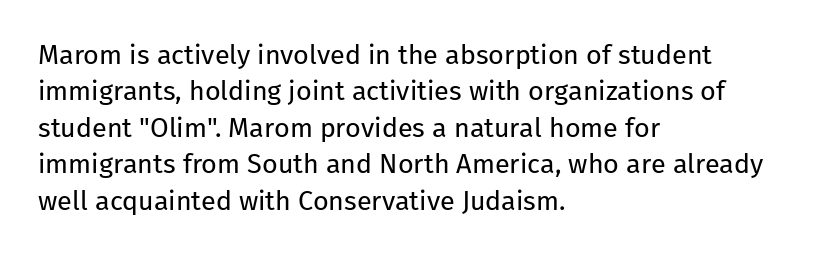
Q: Is the text bold? A: No.
Q: Is the text italic (slanted)? A: No, it is upright.
Q: Is the text underlined? A: No.
Q: How is the paragraph aligned? A: Left-aligned.
Q: Is the spacing between letters normal or unusually wide? A: Normal.
Q: Is the spacing between lines tight, normal or loose? A: Normal.
